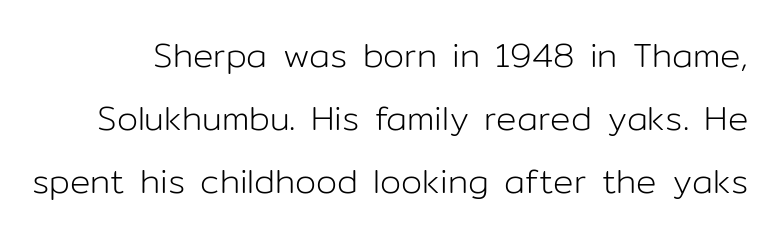
The image shows 34 px light sans-serif type, upright; set line spacing 1.86x, normal letter spacing, not underlined; low stroke contrast and a medium x-height.
